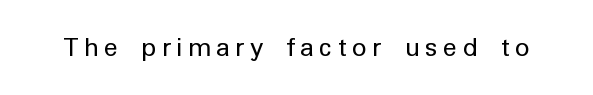
The image shows 25 px text type, upright; set unusually wide letter spacing (+0.21 em), not underlined.
